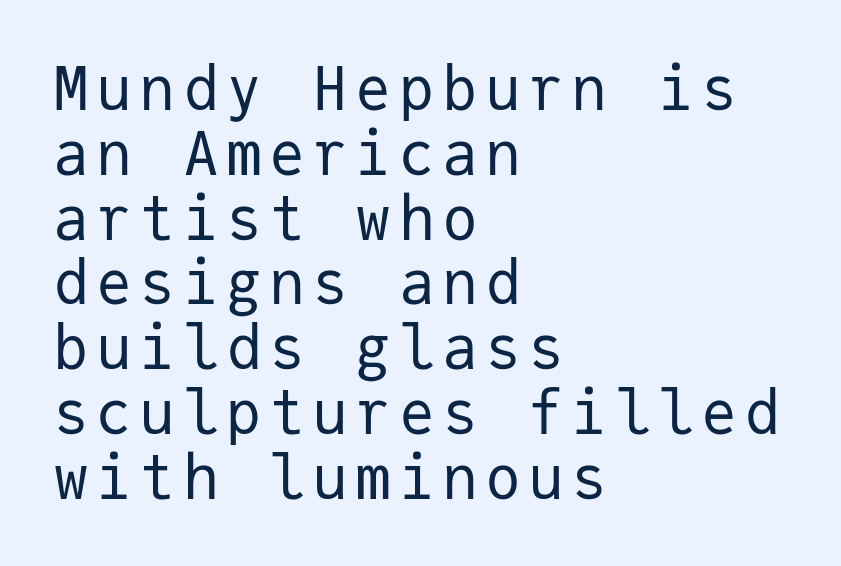
Q: Is the text bold? A: No.
Q: Is the text italic (slanted)? A: No, it is upright.
Q: Is the typeface a serif or a sans-serif typeface? A: Sans-serif.
Q: Is the text underlined? A: No.
Q: How is the paragraph aligned? A: Left-aligned.
Q: Is the spacing between lines tight, normal or loose? A: Tight.
Q: Width (condensed, normal, or wide)? A: Normal.
Q: Stroke contrast? A: Low.
Q: x-height? A: Medium.
Q: Monospaced? A: Yes.
